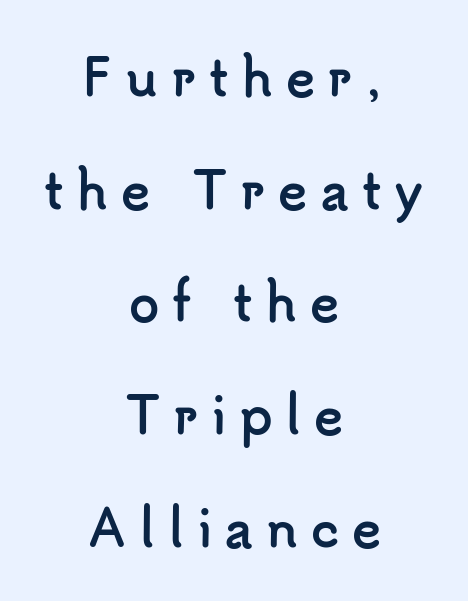
The string is rendered with underlining switched off. How would I describe the line gaps? Wide and relaxed. Stroke terminals: plain, sans-serif. The face used here is rendered with a markedly widened letterfit.
